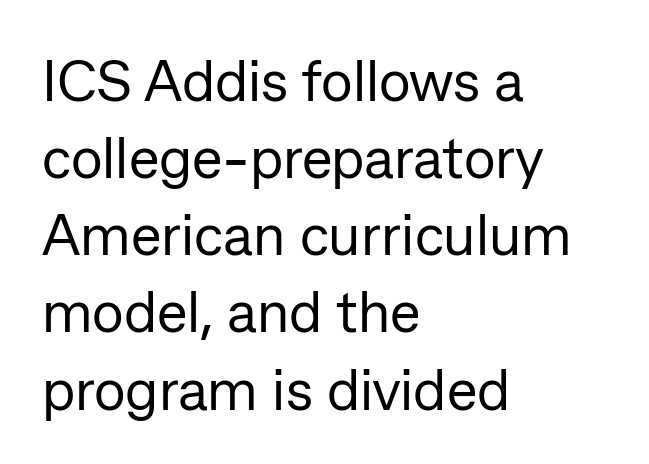
{"serif": "no", "italic": "no", "bold": "no", "weight": "regular", "width": "normal", "stroke_contrast": "low", "x_height": "medium", "monospaced": "no", "underline": "no", "align": "left", "line_spacing": "normal", "line_spacing_ratio": 1.33, "letter_spacing": "normal", "letter_spacing_em": 0.0, "glyph_px": 58}
